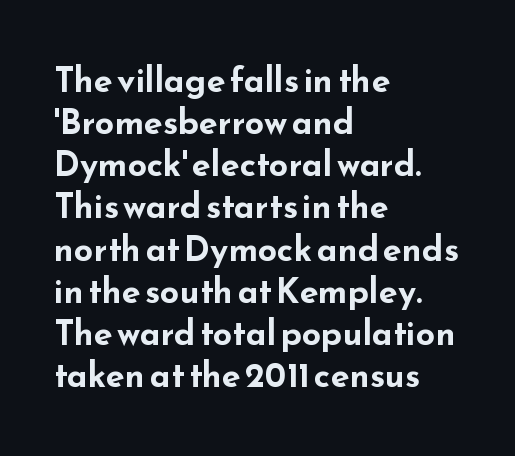
Does the type have serifs? No, each stem ends abruptly. Nobody touched the tracking dial on this one. You could not count columns in this text — the font is proportionally spaced. The typesetting leans heavy: a genuine bold.
